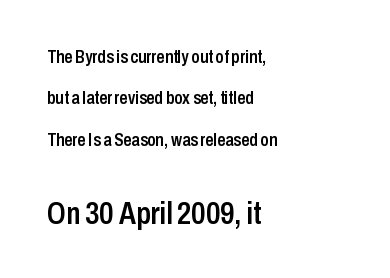
The specimen reads as upright at a glance. Visually the block forms a straight wall on the left and a jagged coastline on the right. Is this a fixed-width face? No — the glyphs have proportional, varying widths. The second block has been scaled up relative to the first. Here the glyphs are tracked normally, forming tight word shapes.
